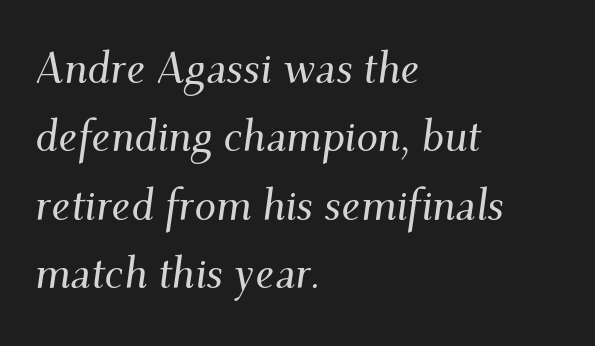
A typesetter would call this zero additional tracking. A student would call this left alignment; a typographer would say flush left, rag right. Check where the strokes stop: tiny serifs finish them off. Varying glyph widths throughout — classic text-font behaviour. The lines sit at an ordinary, default distance from one another.
